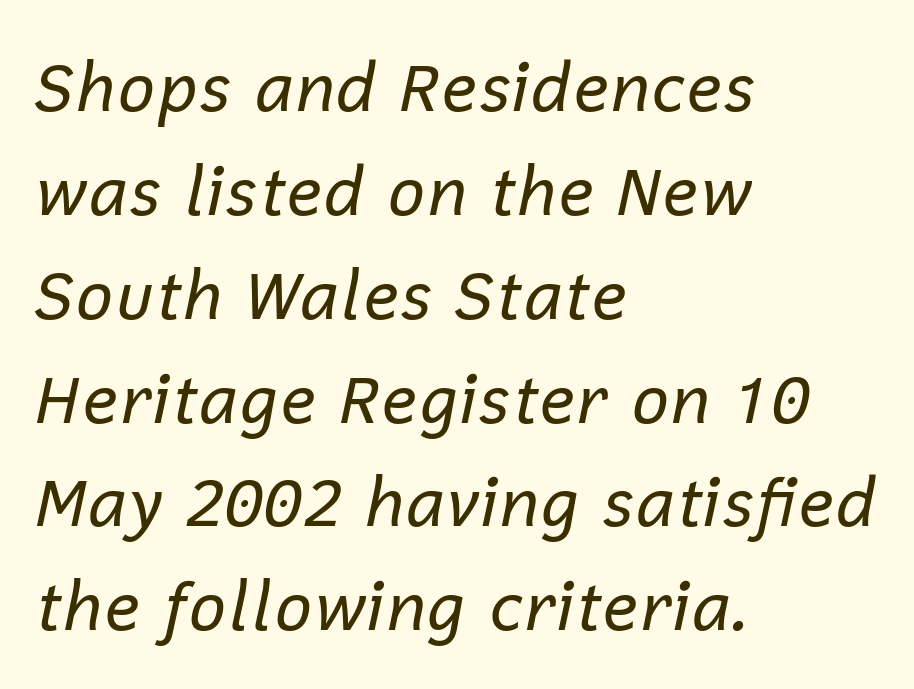
The image shows 67 px regular-weight type, italic (leaning right); set left-aligned, normal line spacing (1.55x), normal letter spacing, not underlined; low stroke contrast and a medium x-height.
